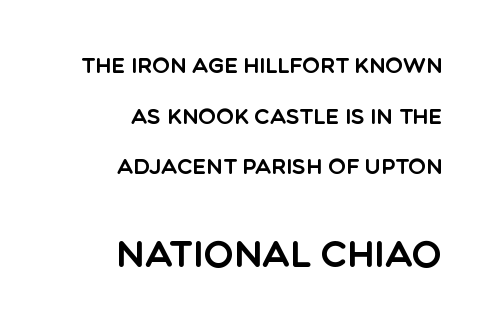
Q: Is the text italic (slanted)? A: No, it is upright.
Q: Is the typeface a serif or a sans-serif typeface? A: Sans-serif.
Q: Is the text underlined? A: No.
Q: How is the paragraph aligned? A: Right-aligned.
Q: Is the spacing between letters normal or unusually wide? A: Normal.
Q: Is the spacing between lines tight, normal or loose? A: Loose.
Q: Which block of text is set in a larger size, the first (top) or the second (bottom)? A: The second (bottom) one.
Q: Width (condensed, normal, or wide)? A: Normal.
Q: x-height? A: Large.
Q: Monospaced? A: No.
